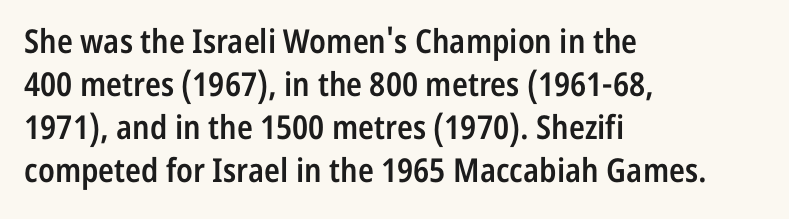
{"serif": "no", "italic": "no", "bold": "semi", "weight": "semibold", "width": "condensed", "stroke_contrast": "low", "x_height": "medium", "monospaced": "no", "underline": "no", "align": "left", "line_spacing": "normal", "line_spacing_ratio": 1.3, "letter_spacing": "normal", "letter_spacing_em": 0.0, "glyph_px": 33}
